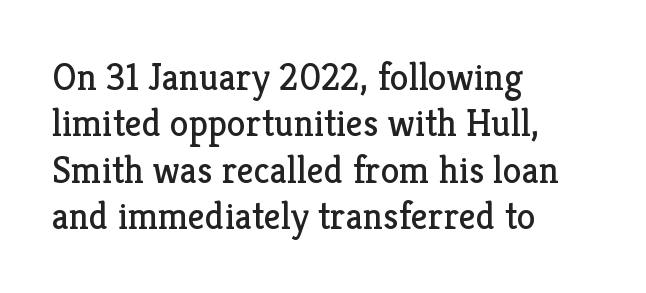
Look at the tracking — it's just the regular setting, nothing added. If you drew a line through each stem, it would be perfectly vertical. Character widths vary here, with narrow letters taking less room than wide ones. Each line starts at the same left margin while the right side varies.
